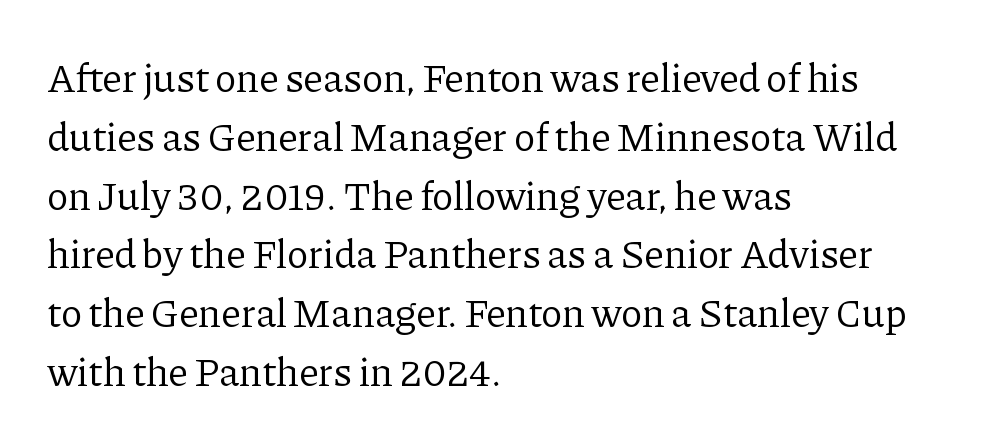
Q: Is the text bold? A: No.
Q: Is the text italic (slanted)? A: No, it is upright.
Q: Is the typeface a serif or a sans-serif typeface? A: Serif.
Q: Is the text underlined? A: No.
Q: How is the paragraph aligned? A: Left-aligned.
Q: Is the spacing between letters normal or unusually wide? A: Normal.
Q: Is the spacing between lines tight, normal or loose? A: Normal.
Q: Width (condensed, normal, or wide)? A: Normal.
Q: Stroke contrast? A: Low.
Q: x-height? A: Medium.
Q: Monospaced? A: No.
